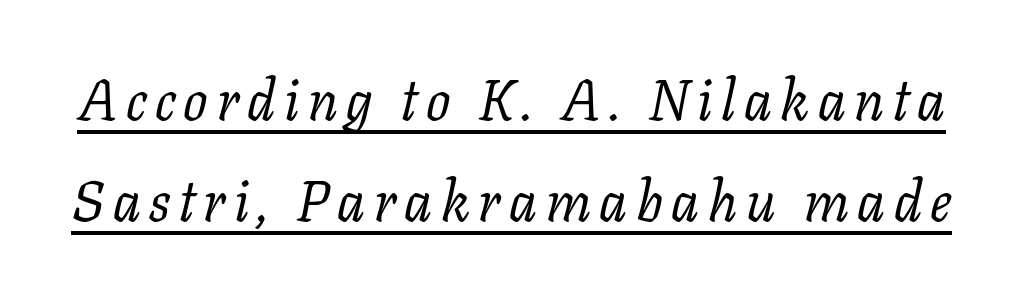
{"serif": "yes", "italic": "yes", "lean": "right", "slant_degrees": 11, "bold": "no", "weight": "regular", "width": "normal", "stroke_contrast": "low", "x_height": "medium", "monospaced": "no", "underline": "yes", "line_spacing_ratio": 1.78, "glyph_px": 57}
